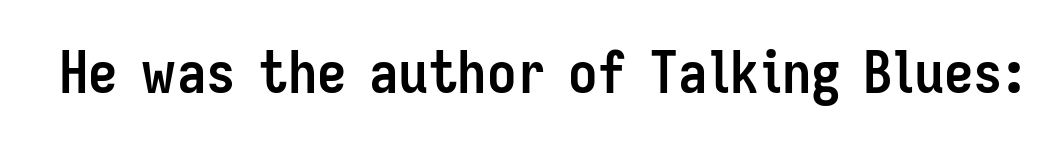
{"serif": "no", "italic": "no", "bold": "yes", "weight": "semibold", "width": "condensed", "stroke_contrast": "low", "x_height": "medium", "monospaced": "no", "underline": "no", "letter_spacing": "normal", "letter_spacing_em": 0.0, "glyph_px": 59}
